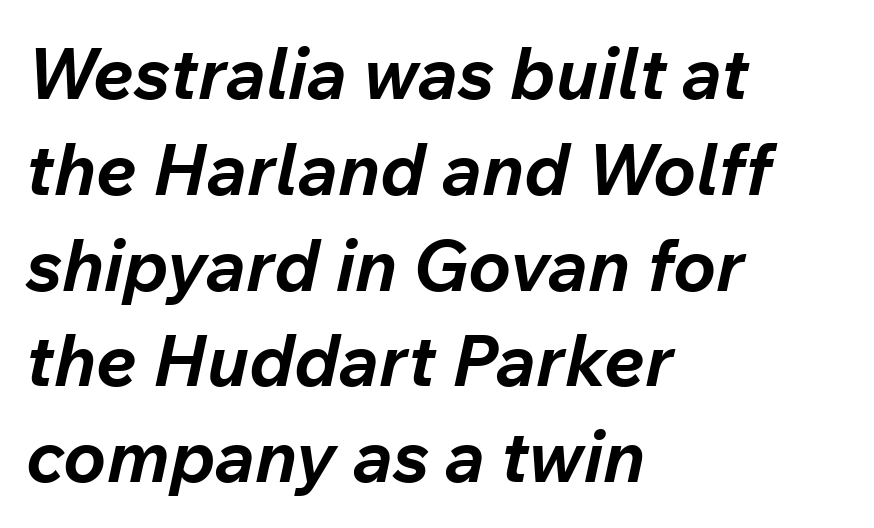
{"italic": "yes", "lean": "right", "slant_degrees": 12, "bold": "yes", "weight": "bold", "width": "normal", "stroke_contrast": "low", "x_height": "medium", "monospaced": "no", "underline": "no", "align": "left", "line_spacing": "normal", "line_spacing_ratio": 1.33, "letter_spacing": "normal", "letter_spacing_em": 0.0, "glyph_px": 72}
